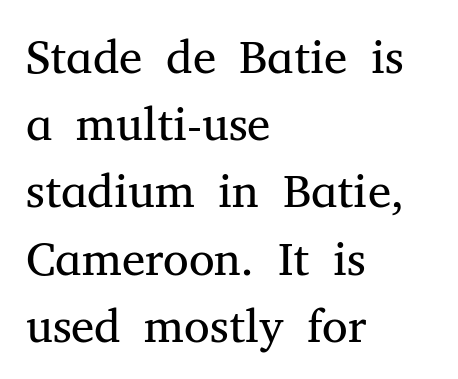
Q: Is the text bold? A: No.
Q: Is the text italic (slanted)? A: No, it is upright.
Q: Is the typeface a serif or a sans-serif typeface? A: Serif.
Q: Is the text underlined? A: No.
Q: How is the paragraph aligned? A: Left-aligned.
Q: Is the spacing between letters normal or unusually wide? A: Normal.
Q: Is the spacing between lines tight, normal or loose? A: Normal.
Q: Width (condensed, normal, or wide)? A: Normal.
Q: Stroke contrast? A: Medium.
Q: x-height? A: Medium.
Q: Monospaced? A: No.
